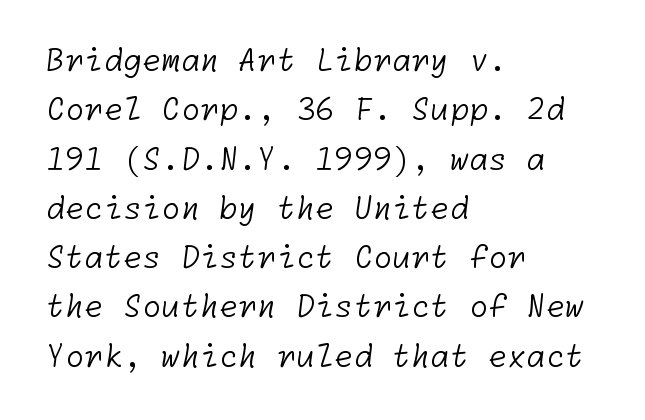
The image shows 31 px light sans-serif type; set left-aligned, normal line spacing (1.59x), normal letter spacing, not underlined; low stroke contrast and a medium x-height.
